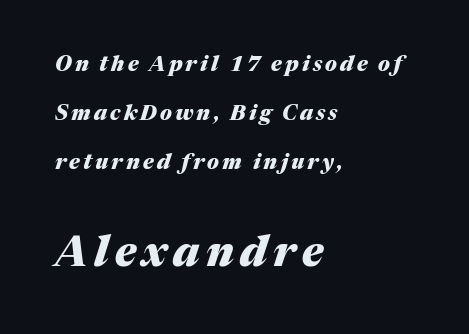
{"italic": "yes", "lean": "right", "slant_degrees": 17, "bold": "yes", "weight": "heavy", "width": "normal", "stroke_contrast": "medium", "x_height": "medium", "monospaced": "no", "underline": "no", "align": "left", "line_spacing": "loose", "line_spacing_ratio": 2.33, "larger_block": "second", "size_ratio": 2.0, "glyph_px": 42}
